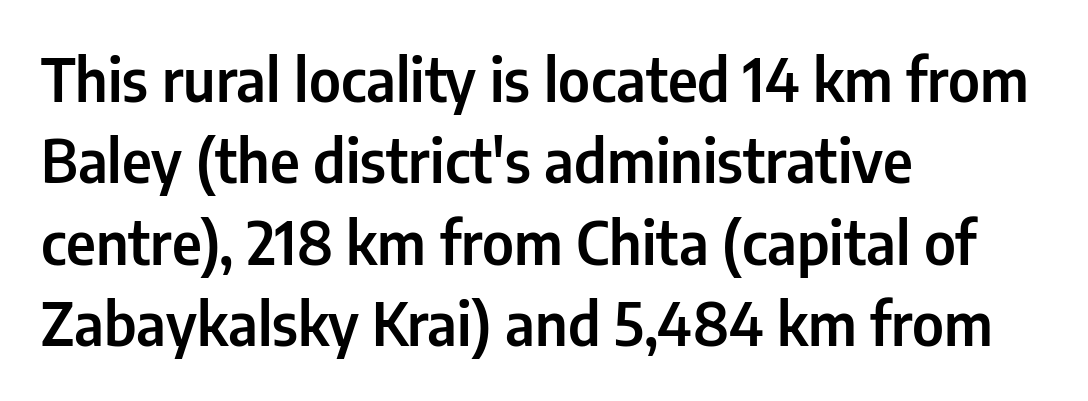
The image shows 59 px condensed sans-serif type, upright; set left-aligned, normal line spacing (1.38x), normal letter spacing, not underlined; low stroke contrast and a medium x-height.
